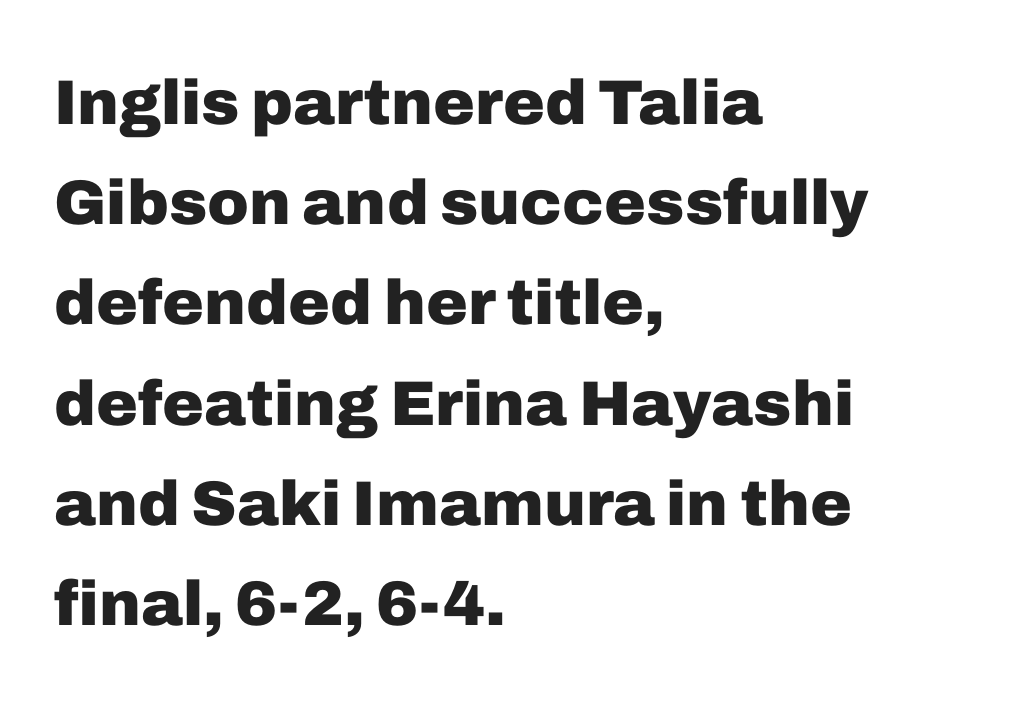
{"serif": "no", "italic": "no", "bold": "yes", "weight": "heavy", "width": "normal", "stroke_contrast": "low", "x_height": "medium", "monospaced": "no", "underline": "no", "align": "left", "line_spacing": "normal", "line_spacing_ratio": 1.59, "letter_spacing": "normal", "letter_spacing_em": 0.0, "glyph_px": 63}
